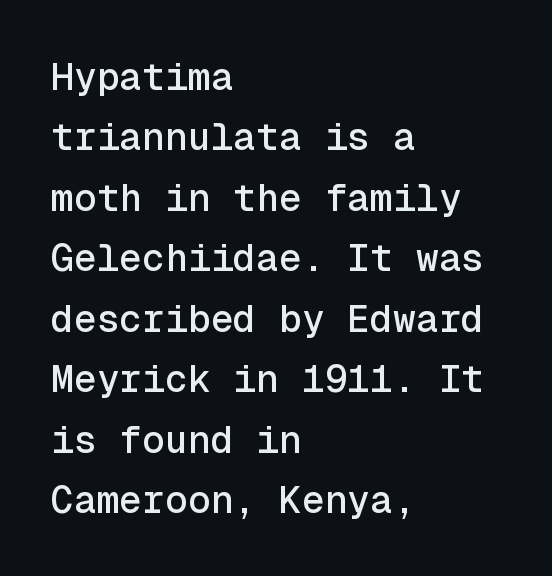
Monospaced: the letters line up in strict vertical columns. Has an underline been added? It has not. The text was rendered using a sans face with plain stroke endings. There is no visible air inserted between adjacent glyphs.
